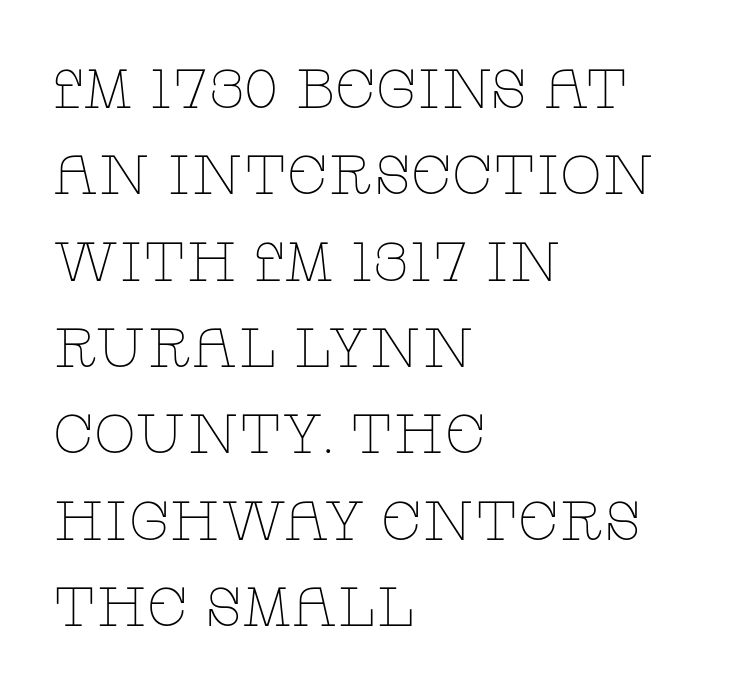
Yep, those are serifs on the letters. Italic? Not at all — the glyphs are vertical. The gap between lines stays unmarked. This sample keeps an unexceptional amount of space between lines. These lines stack with their left ends in a neat column.
